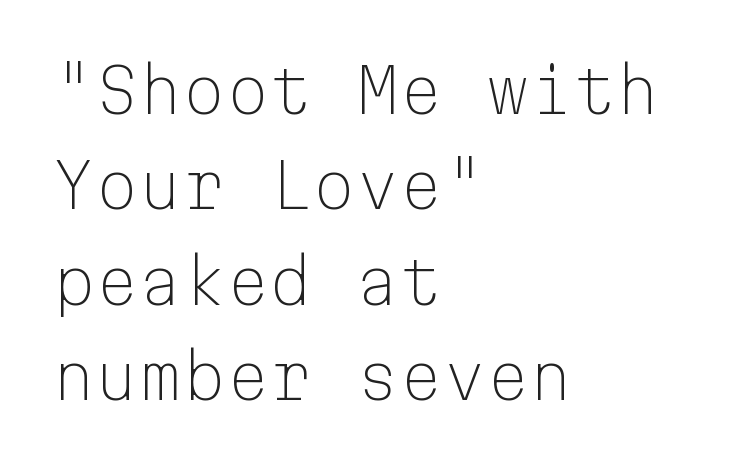
Do the letters lean? They stand straight. The letters carry no serifs — their stems end cleanly without finishing strokes. Each stroke keeps to a modest, everyday thickness or less. Every character here occupies the same horizontal width, giving the sample a typewriter-like rhythm.
